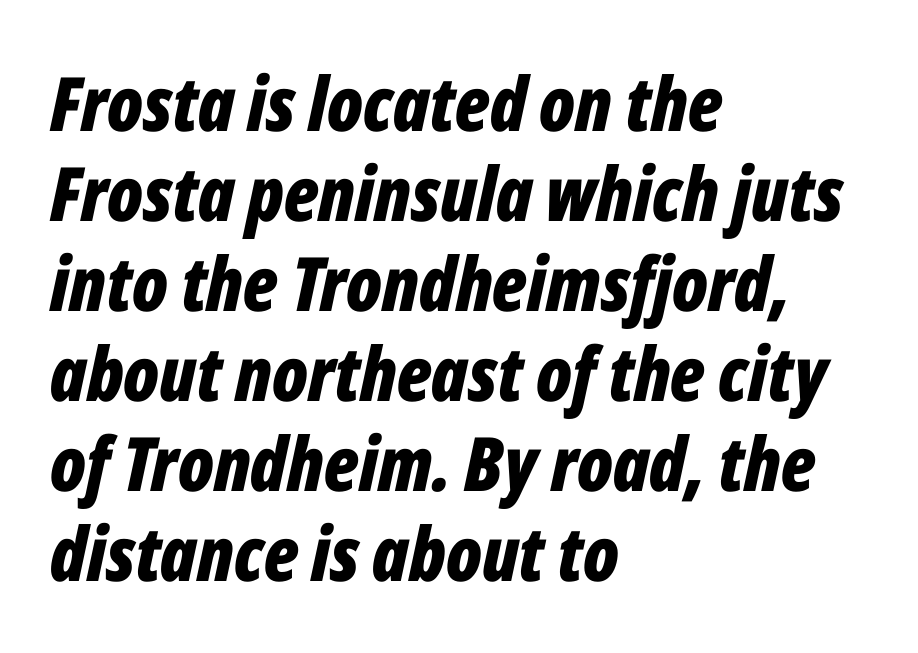
Q: Is the text bold? A: Yes.
Q: Is the text italic (slanted)? A: Yes, it leans right by about 12 degrees.
Q: Is the text underlined? A: No.
Q: How is the paragraph aligned? A: Left-aligned.
Q: Is the spacing between letters normal or unusually wide? A: Normal.
Q: Width (condensed, normal, or wide)? A: Condensed.
Q: Stroke contrast? A: Low.
Q: x-height? A: Medium.
Q: Monospaced? A: No.
